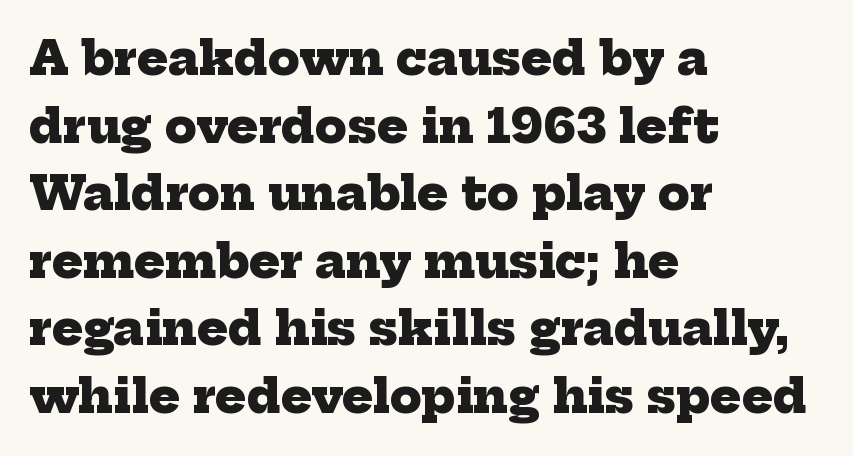
{"serif": "yes", "bold": "yes", "weight": "heavy", "width": "normal", "stroke_contrast": "low", "x_height": "medium", "monospaced": "no", "underline": "no", "align": "left", "line_spacing": "normal", "line_spacing_ratio": 1.47, "letter_spacing": "normal", "letter_spacing_em": 0.0, "glyph_px": 46}
